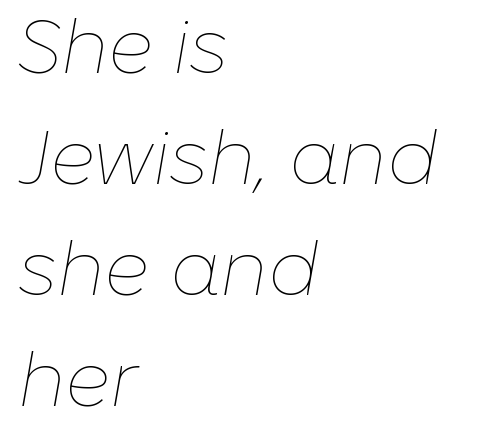
Interline gaps are of average width in this sample. The ragged edge is on the right, which tells us the setting is flush left. Just letters on the line, the space beneath them empty. Posture: slanted. Students, note that the glyphs here touch the page at normal intervals. Summary of weight: not heavy and not bold.
